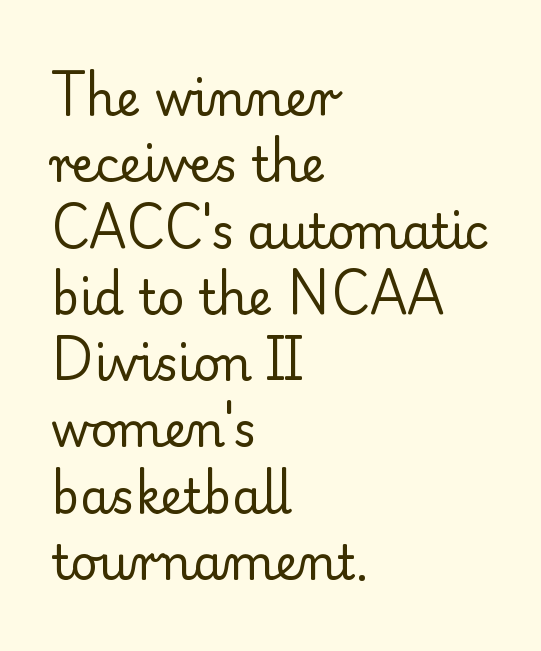
{"serif": "yes", "italic": "no", "bold": "no", "weight": "regular", "width": "normal", "stroke_contrast": "low", "x_height": "small", "monospaced": "no", "underline": "no", "align": "left", "line_spacing": "normal", "line_spacing_ratio": 1.41, "letter_spacing": "normal", "letter_spacing_em": 0.0, "glyph_px": 47}
